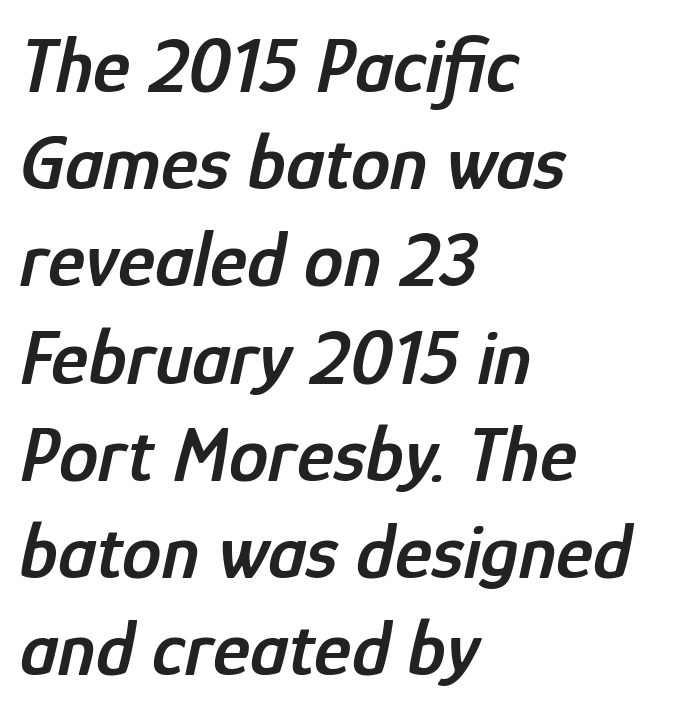
{"italic": "yes", "lean": "right", "slant_degrees": 12, "bold": "semi", "weight": "semibold", "width": "condensed", "stroke_contrast": "low", "x_height": "medium", "monospaced": "no", "underline": "no", "align": "left", "line_spacing_ratio": 1.23, "letter_spacing": "normal", "letter_spacing_em": 0.0, "glyph_px": 79}
